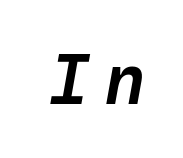
A bare baseline throughout the passage. Tall strokes in this sample are angled rather than plumb. Note the uniform advance width — an 'i' takes as much space as an 'm'. Caption: semibold face, moderately heavy strokes.
